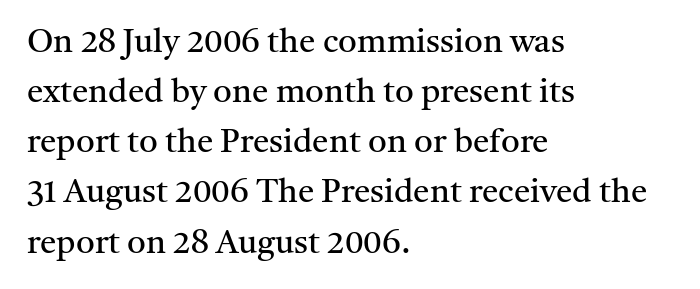
Q: Is the text bold? A: No.
Q: Is the text italic (slanted)? A: No, it is upright.
Q: Is the typeface a serif or a sans-serif typeface? A: Serif.
Q: Is the text underlined? A: No.
Q: How is the paragraph aligned? A: Left-aligned.
Q: Is the spacing between letters normal or unusually wide? A: Normal.
Q: Is the spacing between lines tight, normal or loose? A: Normal.
Q: Width (condensed, normal, or wide)? A: Normal.
Q: Stroke contrast? A: Medium.
Q: x-height? A: Medium.
Q: Monospaced? A: No.
